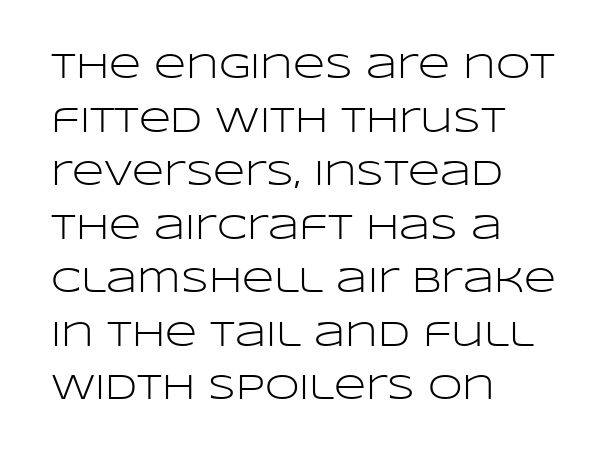
{"serif": "no", "italic": "no", "bold": "no", "weight": "light", "width": "wide", "stroke_contrast": "low", "x_height": "large", "monospaced": "no", "underline": "no", "align": "left", "line_spacing": "normal", "line_spacing_ratio": 1.53, "letter_spacing": "normal", "letter_spacing_em": 0.0, "glyph_px": 35}
